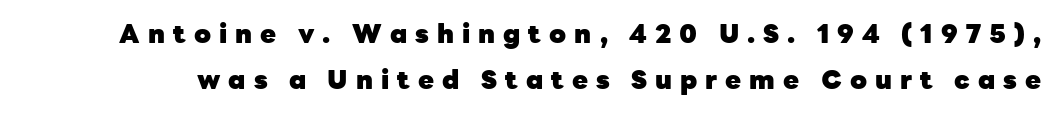
{"italic": "no", "bold": "yes", "underline": "no", "line_spacing_ratio": 1.78, "letter_spacing": "wide", "letter_spacing_em": 0.31, "glyph_px": 26}
